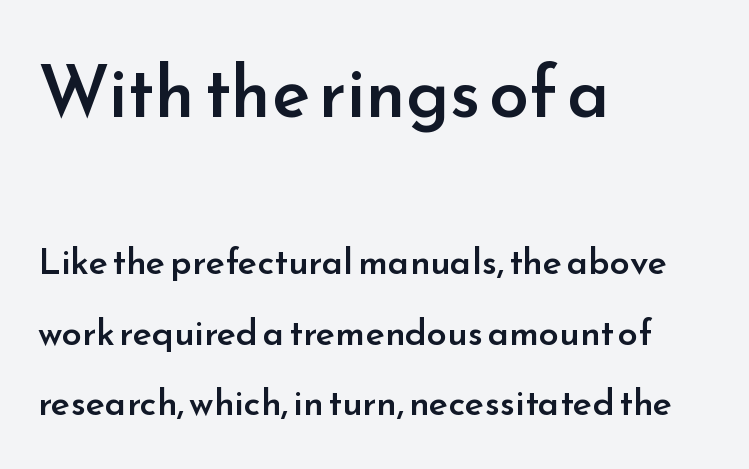
Designer's note — italics off, roman on. These lines are composed in type without serifs. Quick note: underline off. The block of text is sparse from top to bottom, with ample space between rows. Do the characters align in a grid? No, the font is proportional.
